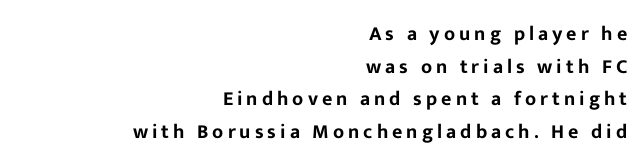
The image shows 20 px text type, upright; set right-aligned, normal line spacing (1.63x), unusually wide letter spacing (+0.2 em), not underlined.
